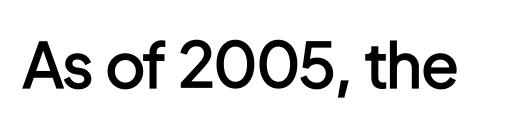
Designer's note — italics off, roman on. Lines of text with bare space underneath. Examine the stroke ends and you'll find no serifs. Looks like regular typesetting: each glyph gets only the width it needs. Tracking here is standard; glyphs follow each other at the usual distance.
